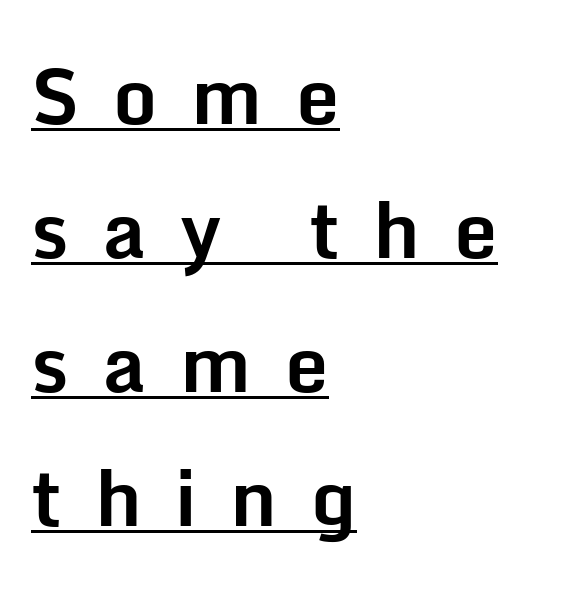
{"serif": "no", "italic": "no", "bold": "yes", "weight": "bold", "width": "normal", "stroke_contrast": "low", "x_height": "medium", "monospaced": "no", "underline": "yes", "align": "left", "line_spacing_ratio": 1.74, "letter_spacing": "wide", "letter_spacing_em": 0.44, "glyph_px": 77}
